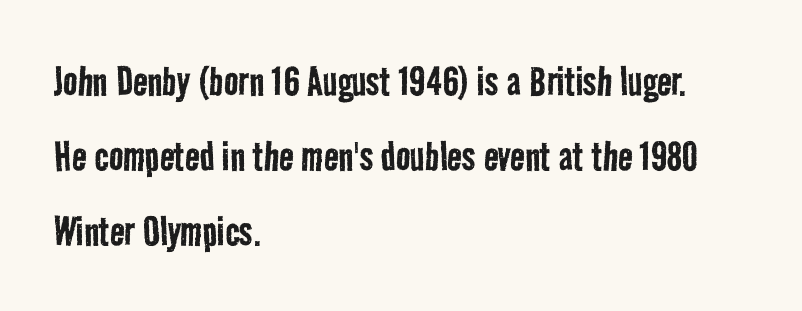
{"serif": "no", "bold": "no", "weight": "regular", "width": "condensed", "stroke_contrast": "low", "x_height": "medium", "monospaced": "no", "underline": "no", "align": "left", "line_spacing": "normal", "line_spacing_ratio": 1.56, "letter_spacing": "normal", "letter_spacing_em": 0.0, "glyph_px": 48}
